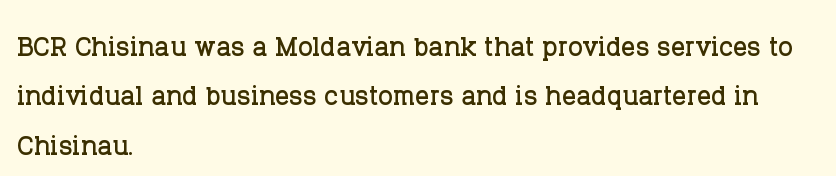
{"serif": "yes", "italic": "no", "width": "normal", "stroke_contrast": "low", "x_height": "large", "monospaced": "no", "underline": "no", "align": "left", "line_spacing": "normal", "line_spacing_ratio": 1.41, "letter_spacing": "normal", "letter_spacing_em": 0.0, "glyph_px": 35}
